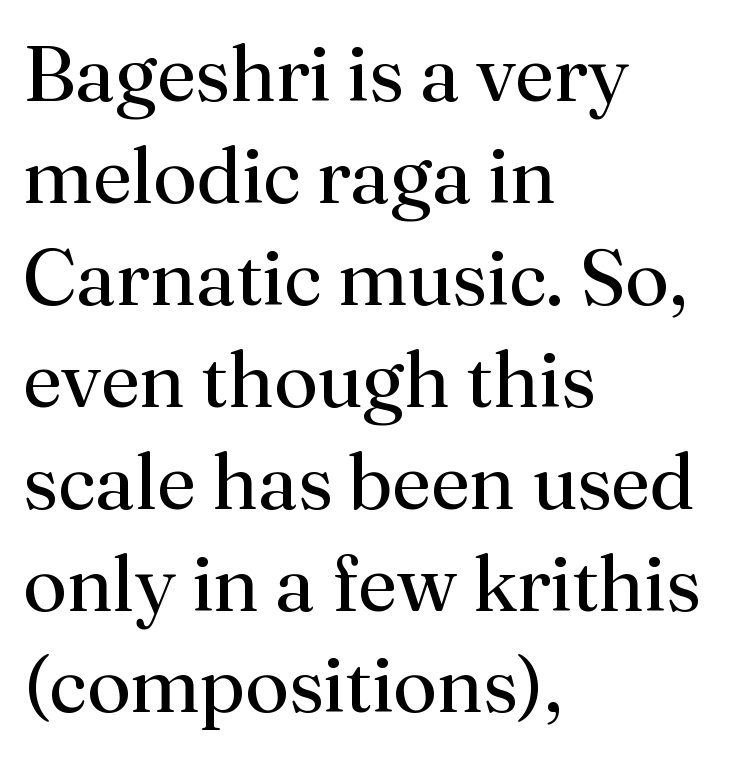
The image shows 79 px regular-weight serif type, upright; set left-aligned, normal line spacing (1.29x), normal letter spacing, not underlined; medium stroke contrast and a small x-height.
